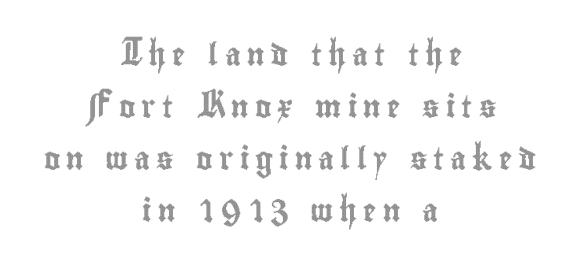
The image shows 22 px text type, upright; set centered, loose line spacing (2.37x), unusually wide letter spacing (+0.28 em), not underlined.
